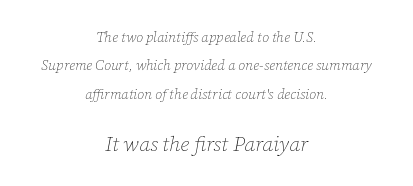
{"italic": "yes", "lean": "right", "slant_degrees": 12, "bold": "no", "underline": "no", "align": "center", "line_spacing": "loose", "line_spacing_ratio": 2.02, "letter_spacing": "normal", "letter_spacing_em": 0.0, "larger_block": "second", "size_ratio": 1.5, "glyph_px": 21}
